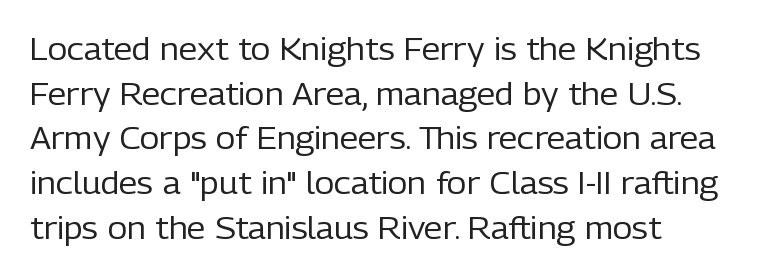
{"serif": "no", "italic": "no", "bold": "no", "weight": "regular", "width": "normal", "stroke_contrast": "low", "x_height": "medium", "monospaced": "no", "underline": "no", "align": "left", "line_spacing": "normal", "line_spacing_ratio": 1.49, "letter_spacing": "normal", "letter_spacing_em": 0.0, "glyph_px": 30}
